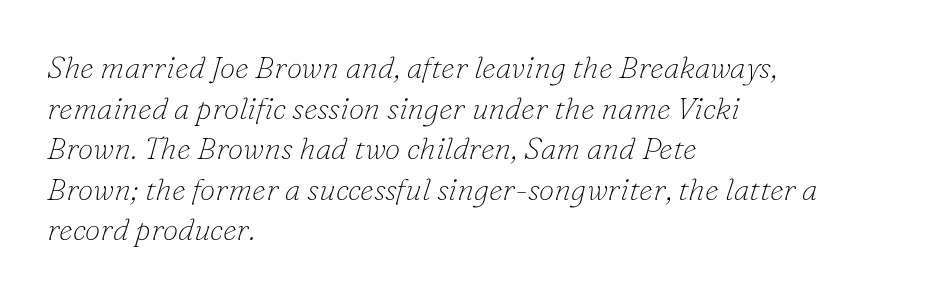
The image shows 31 px thin serif type, italic (leaning right); set left-aligned, normal line spacing (1.31x), normal letter spacing, not underlined; low stroke contrast and a small x-height.
